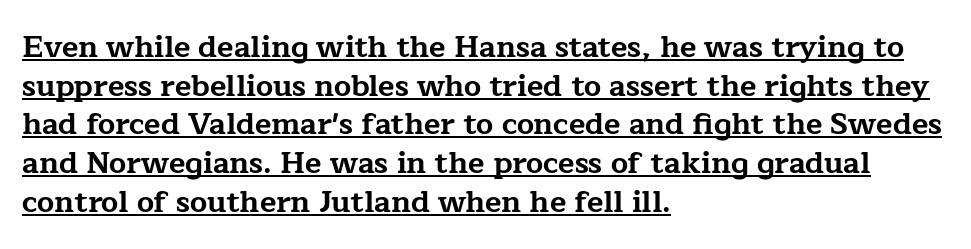
In terms of weight, the rendering is a true, heavy bold. Is the block centered? No — it sits flush against the left margin. Looks like regular typesetting: each glyph gets only the width it needs. Is there any slant? The stems are plumb.
